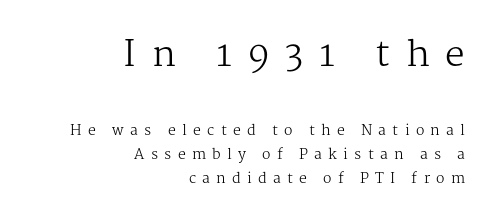
The letters stand straight up with perfectly vertical stems. A serif font was chosen for this passage. Summary of weight: not heavy and not bold. The strip under each line holds only bare page. Reading top to bottom, the characters get smaller at the block break. Do the characters align in a grid? No, the font is proportional.
